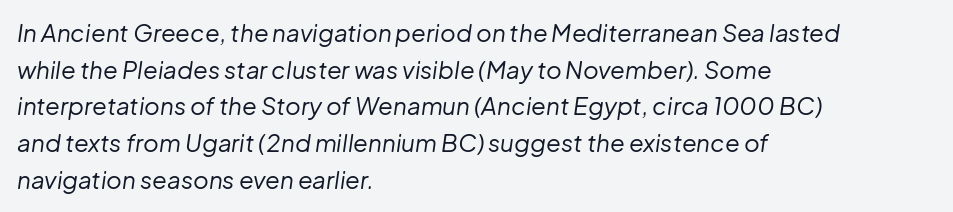
The image shows 24 px text type, italic (leaning right); set left-aligned, normal line spacing (1.53x), normal letter spacing, not underlined.
